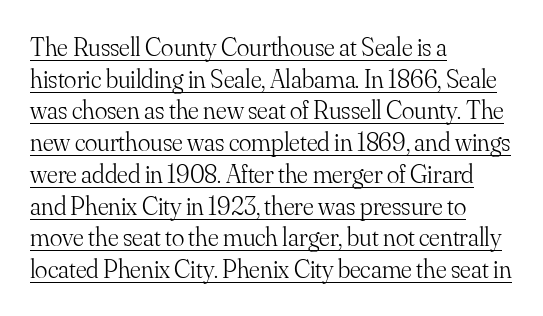
The image shows 26 px text type, upright; set left-aligned, line spacing 1.22x, normal letter spacing, underlined.
